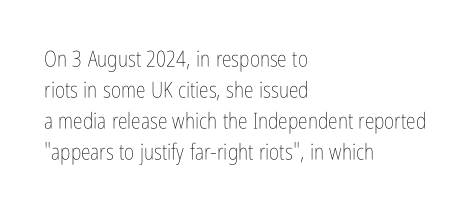
Q: Is the text bold? A: No.
Q: Is the text italic (slanted)? A: No, it is upright.
Q: Is the text underlined? A: No.
Q: How is the paragraph aligned? A: Left-aligned.
Q: Is the spacing between letters normal or unusually wide? A: Normal.
Q: Is the spacing between lines tight, normal or loose? A: Normal.
